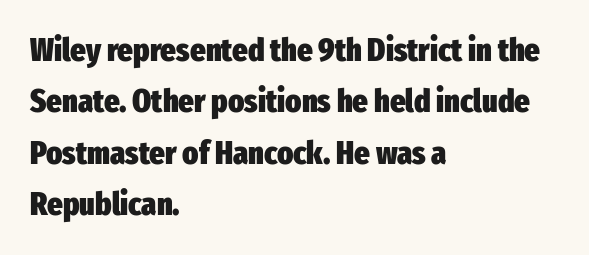
The image shows 33 px heavy, condensed sans-serif type, upright; set left-aligned, normal line spacing (1.56x), normal letter spacing, not underlined; low stroke contrast and a medium x-height.
